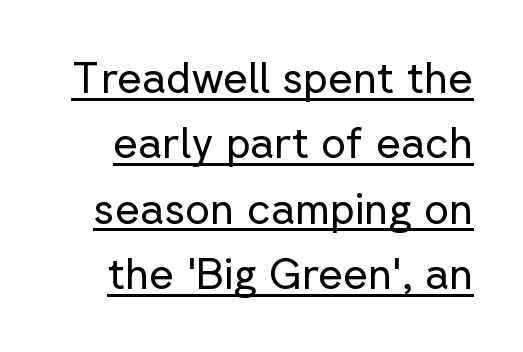
The image shows 43 px regular-weight sans-serif type, upright; set normal line spacing (1.52x), normal letter spacing, underlined; low stroke contrast and a medium x-height.
